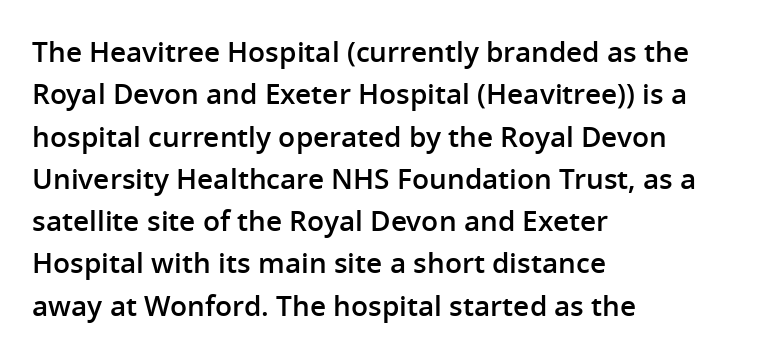
Q: Is the text bold? A: Semi-bold.
Q: Is the text italic (slanted)? A: No, it is upright.
Q: Is the typeface a serif or a sans-serif typeface? A: Sans-serif.
Q: Is the text underlined? A: No.
Q: How is the paragraph aligned? A: Left-aligned.
Q: Is the spacing between letters normal or unusually wide? A: Normal.
Q: Is the spacing between lines tight, normal or loose? A: Normal.
Q: Width (condensed, normal, or wide)? A: Normal.
Q: Stroke contrast? A: Low.
Q: x-height? A: Medium.
Q: Monospaced? A: No.
